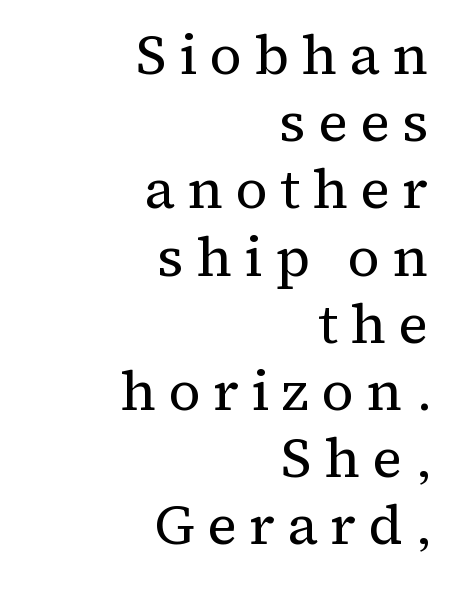
These lines have a slow, spaced-out rhythm from letter to letter. Is the type heavy? It reads as light-to-regular instead. Italic: no, the glyphs are upright roman. These lines are rendered in a variable-pitch font. The zone under the glyphs is completely vacant.
